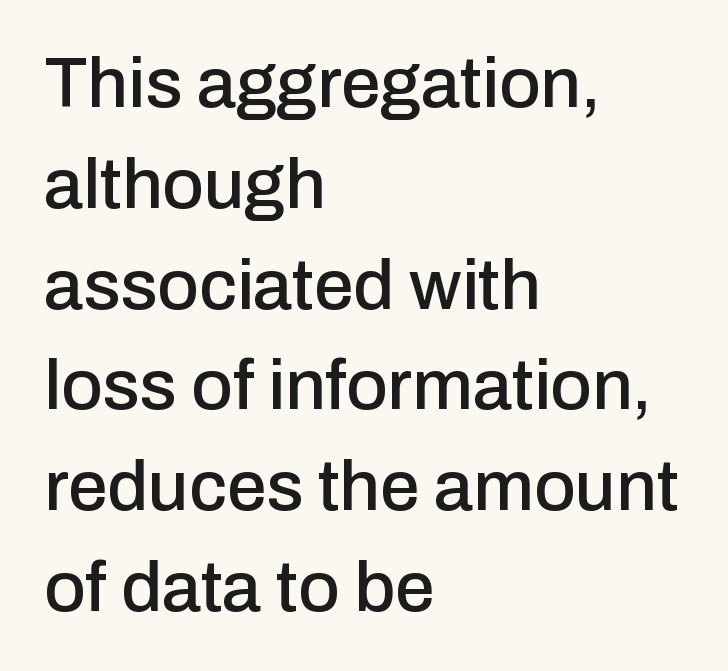
Looks like regular typesetting: each glyph gets only the width it needs. Every stem runs plumb, perpendicular to the baseline. Observe the ordinary spacing: letters are neighbours, not strangers. Leading: standard.
